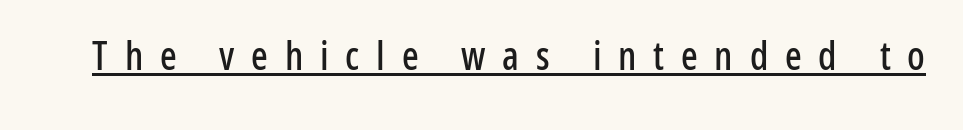
The image shows 39 px condensed sans-serif type, upright; set unusually wide letter spacing (+0.43 em), underlined; low stroke contrast and a medium x-height.
